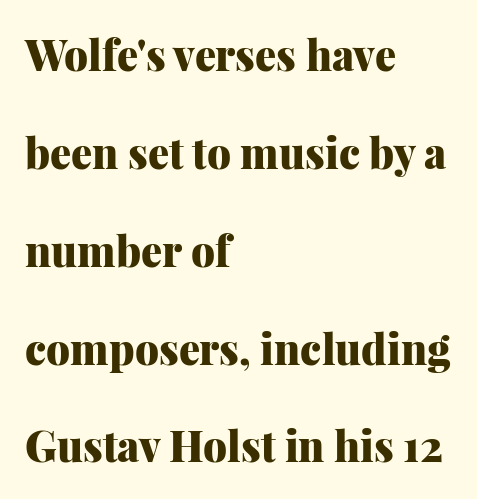
These lines carry a lot of weight — the face is fully bold. The rendering uses a large line-height, opening up the rows. This sample has the flowing, uneven cadence of proportional lettering. The specimen reads as upright at a glance. Caption: standard tracking, unaltered. I'd call this a serif setting — the letters wear small feet.
